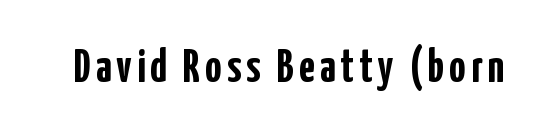
The image shows 46 px semibold, condensed sans-serif type, upright; set not underlined; low stroke contrast and a medium x-height.
